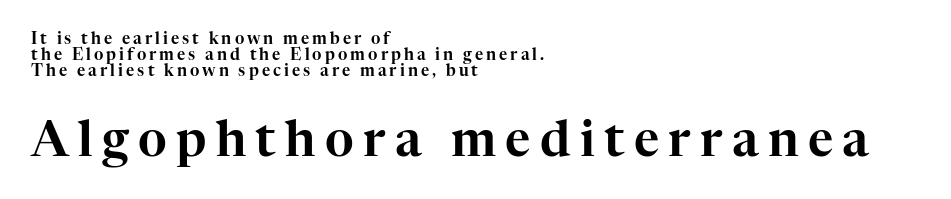
{"serif": "yes", "italic": "no", "width": "normal", "stroke_contrast": "high", "x_height": "medium", "monospaced": "no", "underline": "no", "align": "left", "line_spacing": "tight", "line_spacing_ratio": 0.99, "larger_block": "second", "size_ratio": 3.06, "glyph_px": 49}
